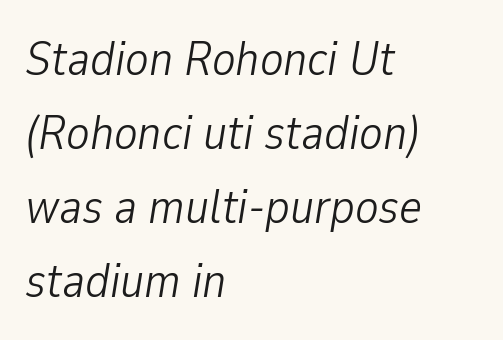
The image shows 49 px light, condensed type, italic (leaning right); set left-aligned, normal line spacing (1.51x), normal letter spacing, not underlined; low stroke contrast and a medium x-height.
